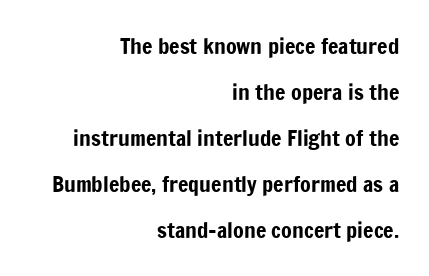
{"italic": "no", "underline": "no", "align": "right", "line_spacing": "loose", "line_spacing_ratio": 2.09, "letter_spacing": "normal", "letter_spacing_em": 0.0, "glyph_px": 22}
